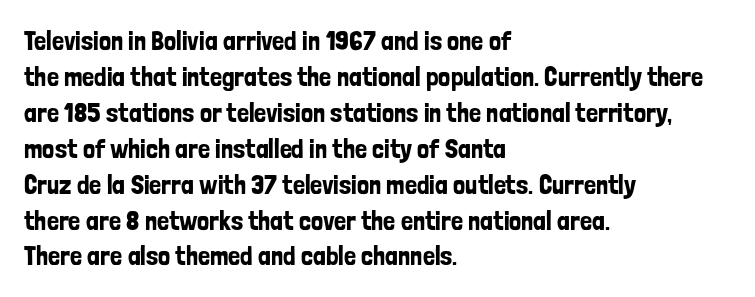
Q: Is the text italic (slanted)? A: No, it is upright.
Q: Is the text underlined? A: No.
Q: How is the paragraph aligned? A: Left-aligned.
Q: Is the spacing between letters normal or unusually wide? A: Normal.
Q: Is the spacing between lines tight, normal or loose? A: Normal.
